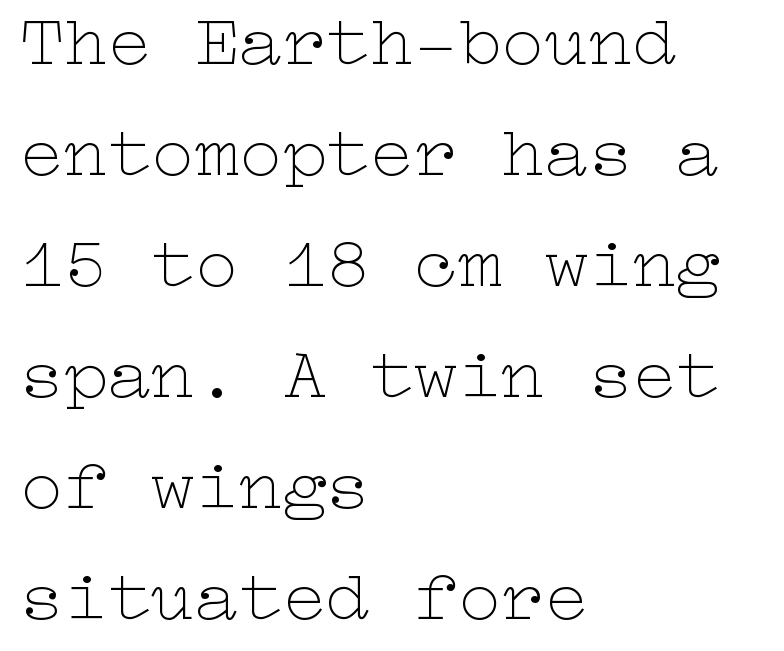
The image shows 73 px thin, wide type, upright; set left-aligned, normal line spacing (1.52x), normal letter spacing, not underlined; low stroke contrast and a medium x-height.
